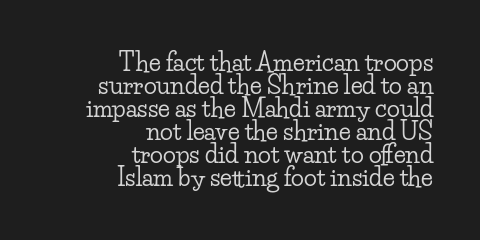
The letters sit at their default tracking, neither squeezed nor spread. These lines were composed using upright roman letters. Leading: reduced. Rule under the text: the space is simply empty. Layout note: lines flush right.
